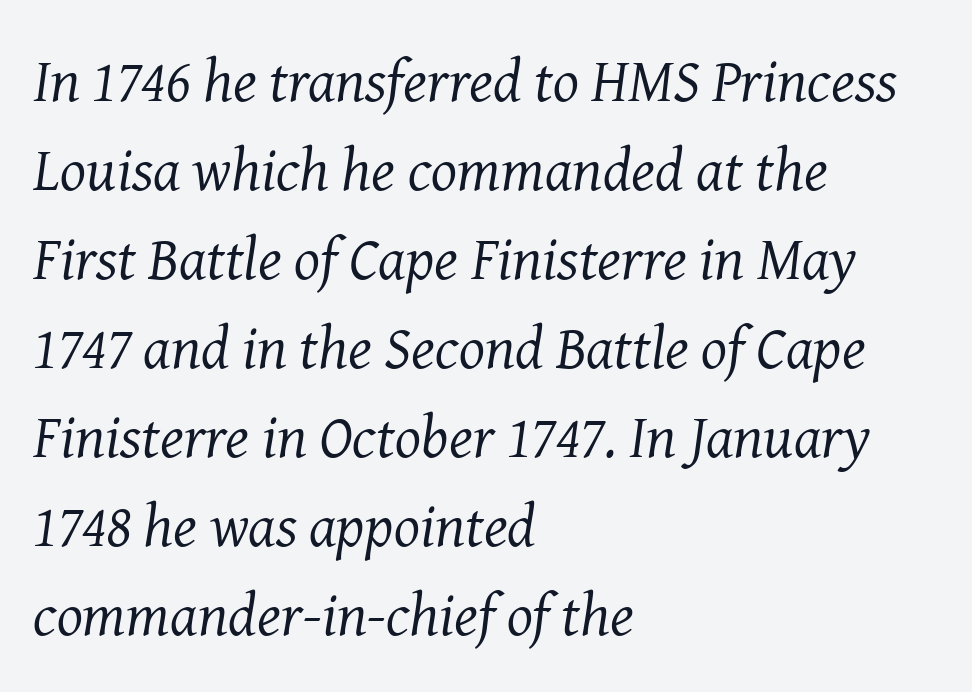
The image shows 61 px regular-weight serif type, italic (leaning right); set left-aligned, normal line spacing (1.46x), normal letter spacing, not underlined; medium stroke contrast and a medium x-height.
